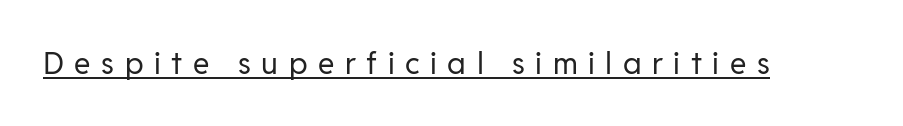
Nope, no serifs anywhere on these letters. This is not heavy type; no bold has been used. Style check: upright. This sample has the flowing, uneven cadence of proportional lettering. Decoration check: the copy is underlined. The letters are spread apart with noticeably loose tracking.
